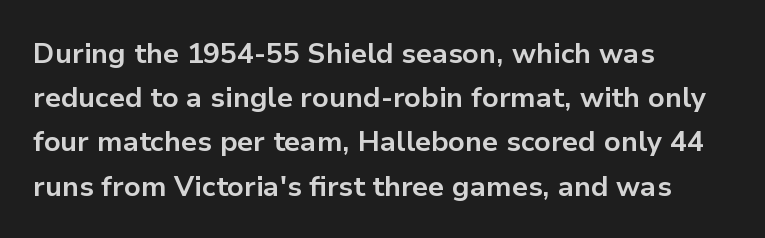
The image shows 28 px bold sans-serif type, upright; set left-aligned, normal line spacing (1.58x), normal letter spacing, not underlined; low stroke contrast and a medium x-height.
